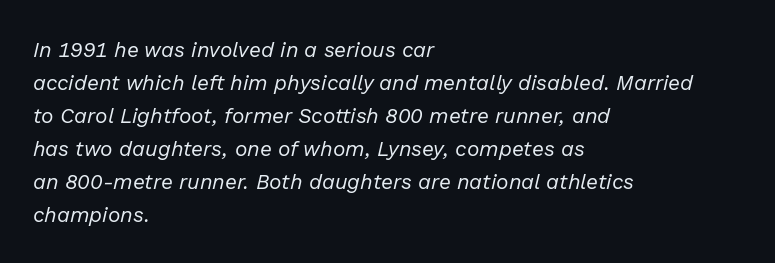
{"italic": "yes", "lean": "right", "slant_degrees": 13, "bold": "no", "underline": "no", "align": "left", "line_spacing": "normal", "line_spacing_ratio": 1.57, "letter_spacing": "normal", "letter_spacing_em": 0.0, "glyph_px": 21}
